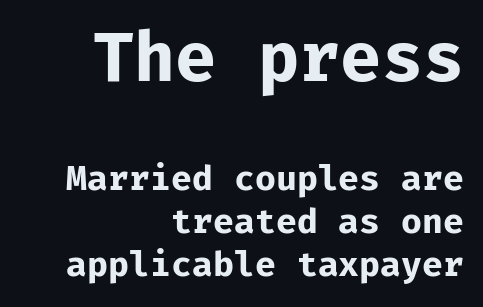
Q: Is the text bold? A: Yes.
Q: Is the text italic (slanted)? A: No, it is upright.
Q: Is the typeface a serif or a sans-serif typeface? A: Sans-serif.
Q: Is the text underlined? A: No.
Q: How is the paragraph aligned? A: Right-aligned.
Q: Is the spacing between letters normal or unusually wide? A: Normal.
Q: Is the spacing between lines tight, normal or loose? A: Normal.
Q: Which block of text is set in a larger size, the first (top) or the second (bottom)? A: The first (top) one.
Q: Width (condensed, normal, or wide)? A: Normal.
Q: Stroke contrast? A: Low.
Q: x-height? A: Medium.
Q: Monospaced? A: Yes.
